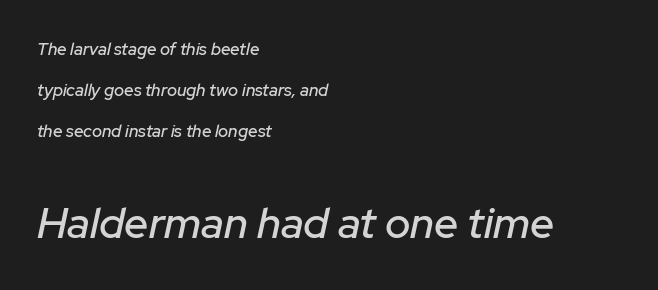
There's an unmistakable incline to the writing here. The leading is generous, giving the passage an open texture. The compositor pushed each line to the left boundary. Think of a printed novel: that variable character pitch is what you see here. In terms of letterspacing, this is plain default setting.
